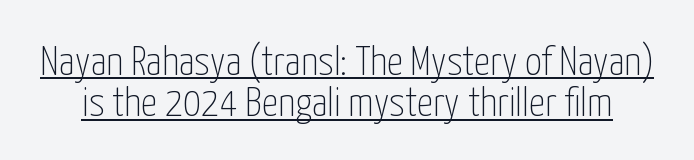
The image shows 41 px thin, condensed sans-serif type, upright; set tight line spacing (1.01x), normal letter spacing, underlined; low stroke contrast and a medium x-height.
